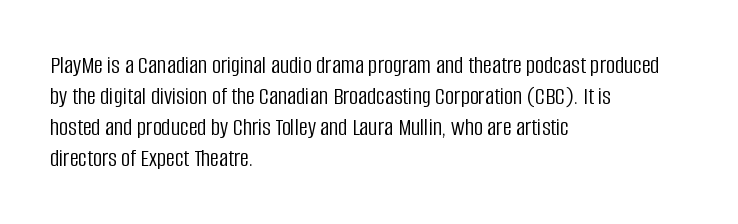
Q: Is the text bold? A: No.
Q: Is the text italic (slanted)? A: No, it is upright.
Q: Is the text underlined? A: No.
Q: How is the paragraph aligned? A: Left-aligned.
Q: Is the spacing between letters normal or unusually wide? A: Normal.
